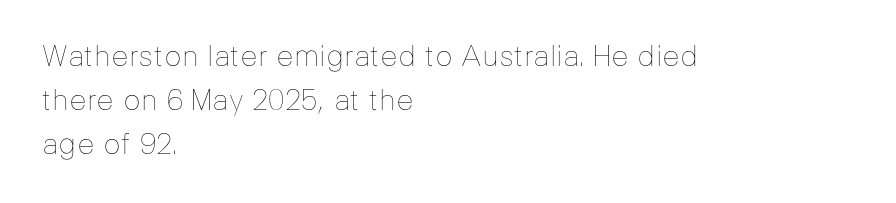
Q: Is the text bold? A: No.
Q: Is the text italic (slanted)? A: No, it is upright.
Q: Is the text underlined? A: No.
Q: How is the paragraph aligned? A: Left-aligned.
Q: Is the spacing between letters normal or unusually wide? A: Normal.
Q: Is the spacing between lines tight, normal or loose? A: Normal.
Q: Width (condensed, normal, or wide)? A: Normal.
Q: Stroke contrast? A: Low.
Q: x-height? A: Medium.
Q: Monospaced? A: No.
